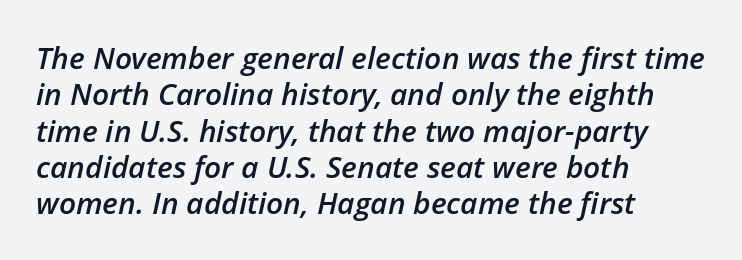
Q: Is the text bold? A: Semi-bold.
Q: Is the text italic (slanted)? A: Yes, it leans right by about 12 degrees.
Q: Is the text underlined? A: No.
Q: How is the paragraph aligned? A: Left-aligned.
Q: Is the spacing between letters normal or unusually wide? A: Normal.
Q: Width (condensed, normal, or wide)? A: Normal.
Q: Stroke contrast? A: Low.
Q: x-height? A: Medium.
Q: Monospaced? A: No.
